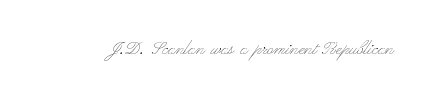
The image shows 22 px text type; set normal letter spacing, not underlined.
